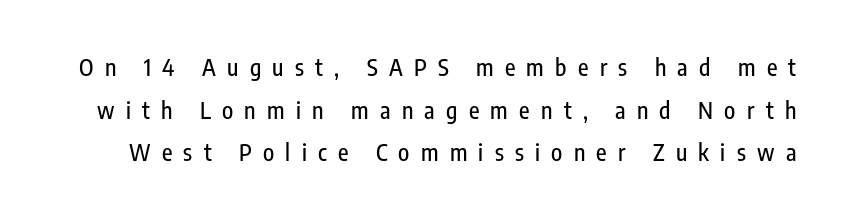
{"italic": "no", "underline": "no", "line_spacing_ratio": 1.85, "letter_spacing": "wide", "letter_spacing_em": 0.49, "glyph_px": 23}
